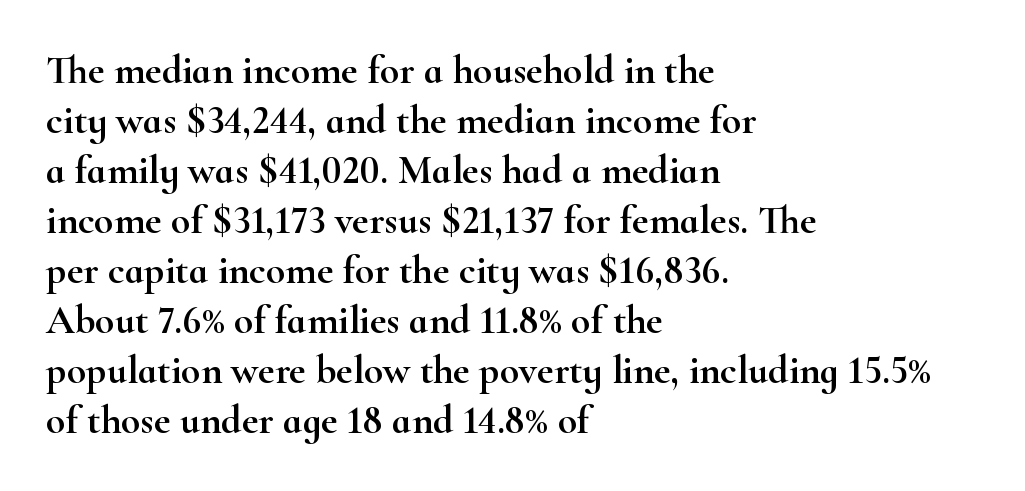
{"serif": "yes", "italic": "no", "width": "wide", "stroke_contrast": "high", "x_height": "small", "monospaced": "no", "underline": "no", "align": "left", "line_spacing": "normal", "line_spacing_ratio": 1.25, "letter_spacing": "normal", "letter_spacing_em": 0.0, "glyph_px": 40}
